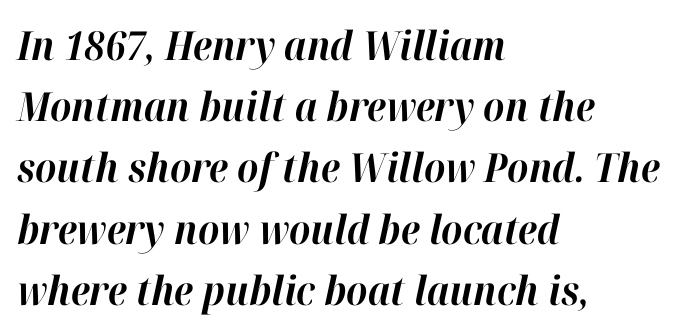
Q: Is the text bold? A: Yes.
Q: Is the text italic (slanted)? A: Yes, it leans right by about 12 degrees.
Q: Is the text underlined? A: No.
Q: How is the paragraph aligned? A: Left-aligned.
Q: Is the spacing between letters normal or unusually wide? A: Normal.
Q: Is the spacing between lines tight, normal or loose? A: Normal.
Q: Width (condensed, normal, or wide)? A: Normal.
Q: Stroke contrast? A: High.
Q: x-height? A: Medium.
Q: Monospaced? A: No.
